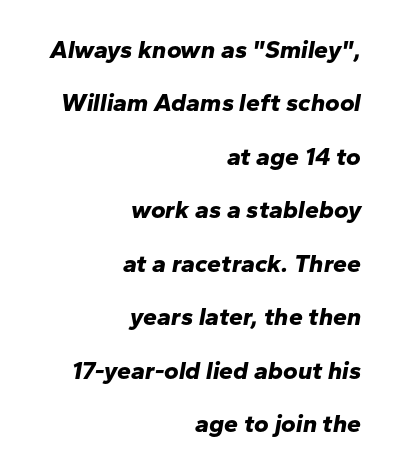
The image shows 25 px bold type, italic (leaning right); set right-aligned, loose line spacing (2.14x), normal letter spacing, not underlined.
